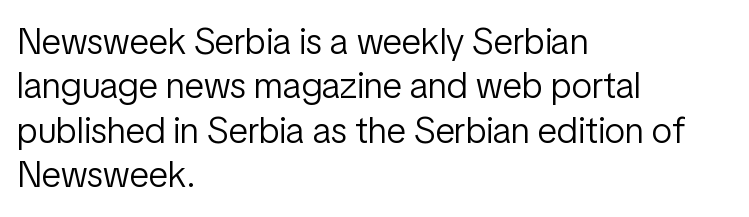
Q: Is the text bold? A: No.
Q: Is the text italic (slanted)? A: No, it is upright.
Q: Is the typeface a serif or a sans-serif typeface? A: Sans-serif.
Q: Is the text underlined? A: No.
Q: How is the paragraph aligned? A: Left-aligned.
Q: Is the spacing between letters normal or unusually wide? A: Normal.
Q: Width (condensed, normal, or wide)? A: Condensed.
Q: Stroke contrast? A: Low.
Q: x-height? A: Medium.
Q: Monospaced? A: No.
